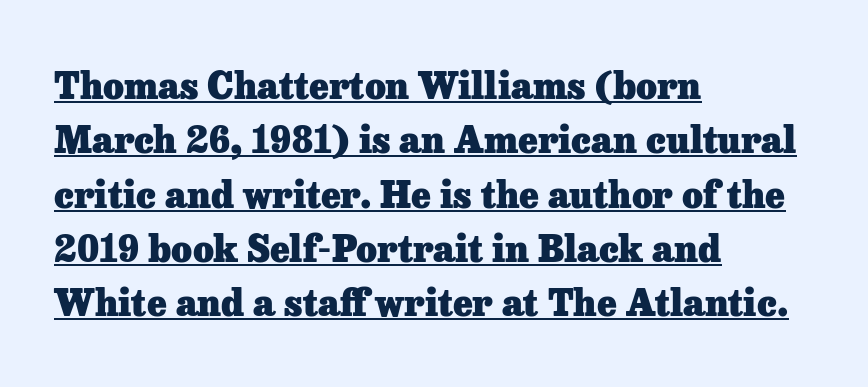
Character widths vary here, with narrow letters taking less room than wide ones. The typesetter has applied underlining to the passage shown. Words appear dense and cohesive because spacing is normal. Letterform terminals end in serifs throughout the passage. Every character sits straight up, as roman type does. The rendering uses a moderate line-height, typical for paragraphs.
